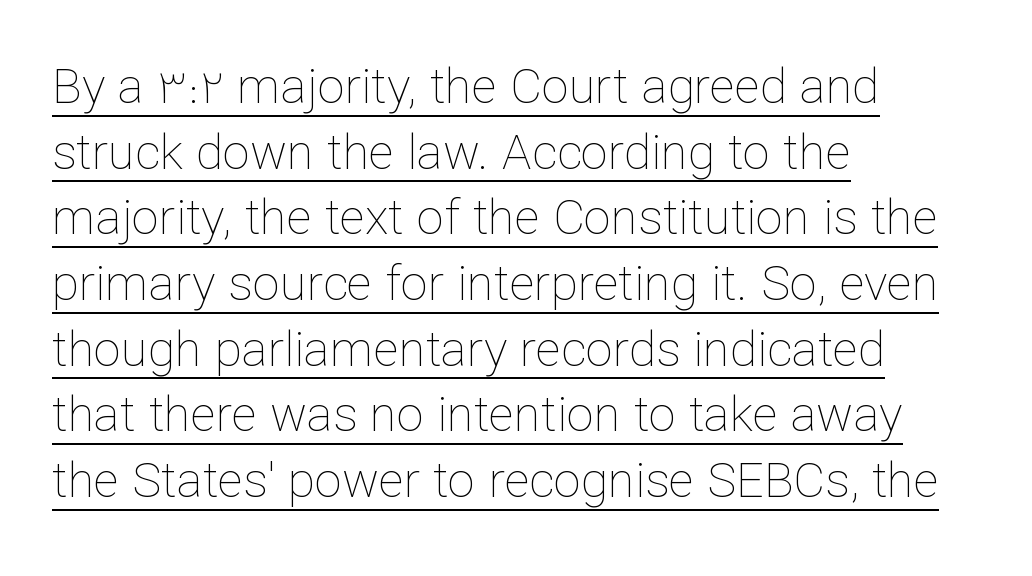
{"italic": "no", "bold": "no", "weight": "thin", "width": "normal", "stroke_contrast": "low", "x_height": "medium", "monospaced": "no", "underline": "yes", "align": "left", "line_spacing": "normal", "line_spacing_ratio": 1.34, "letter_spacing": "normal", "letter_spacing_em": 0.0, "glyph_px": 49}
